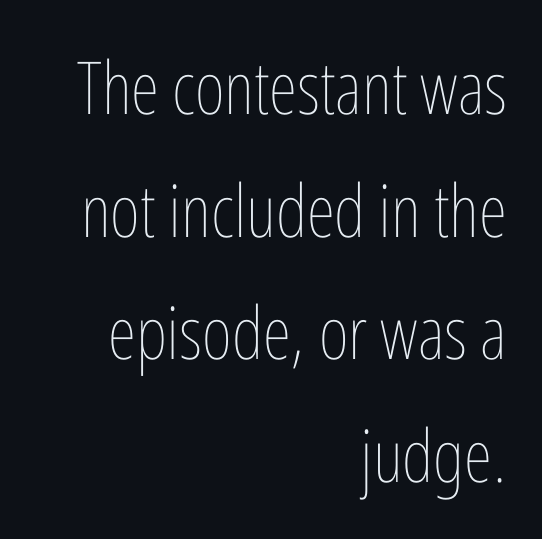
The passage shown is typed in a proportional face where columns would drift. Bare-footed words on every line. The designer left line spacing at the default. Reading down the block, your eye finds every line finishing at a fixed right position. How are the letters spaced? Ordinarily, with no added tracking. Is the type heavy? It reads as light-to-regular instead.
